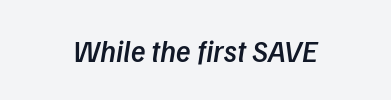
{"serif": "no", "bold": "semi", "weight": "semibold", "width": "normal", "stroke_contrast": "low", "x_height": "medium", "monospaced": "no", "underline": "no", "align": "center", "letter_spacing": "normal", "letter_spacing_em": 0.0, "glyph_px": 30}
